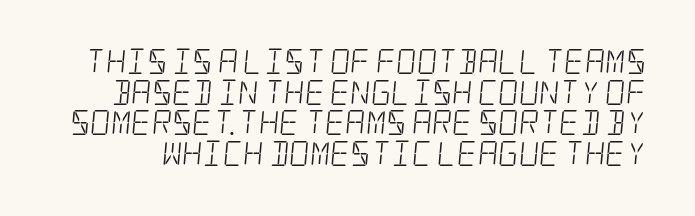
The foot of each line stays bare and open. Is the stroke heavy? The answer is a plain regular-or-lighter. Glyph-to-glyph distance matches everyday printed text.
